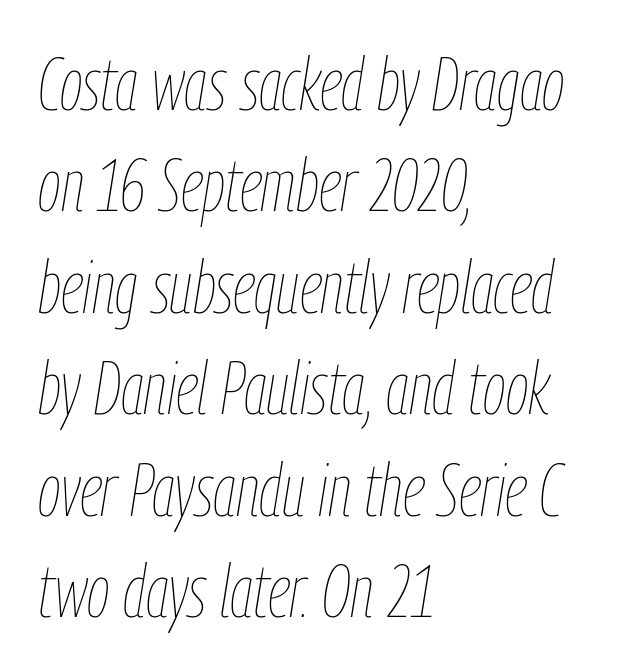
Q: Is the text bold? A: No.
Q: Is the text italic (slanted)? A: Yes, it leans right by about 9 degrees.
Q: Is the text underlined? A: No.
Q: How is the paragraph aligned? A: Left-aligned.
Q: Is the spacing between letters normal or unusually wide? A: Normal.
Q: Is the spacing between lines tight, normal or loose? A: Normal.
Q: Width (condensed, normal, or wide)? A: Condensed.
Q: Stroke contrast? A: Low.
Q: x-height? A: Medium.
Q: Monospaced? A: No.
